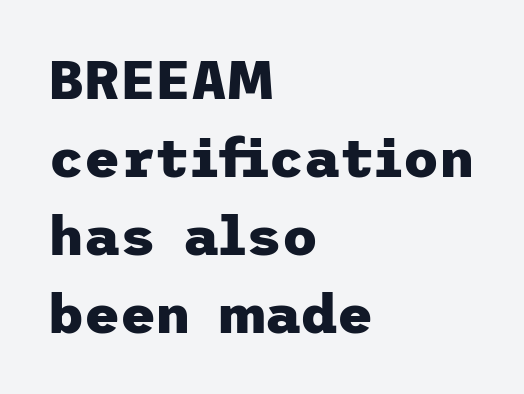
Q: Is the text bold? A: Yes.
Q: Is the text italic (slanted)? A: No, it is upright.
Q: Is the typeface a serif or a sans-serif typeface? A: Sans-serif.
Q: Is the text underlined? A: No.
Q: How is the paragraph aligned? A: Left-aligned.
Q: Is the spacing between letters normal or unusually wide? A: Normal.
Q: Is the spacing between lines tight, normal or loose? A: Normal.
Q: Width (condensed, normal, or wide)? A: Normal.
Q: Stroke contrast? A: Low.
Q: x-height? A: Medium.
